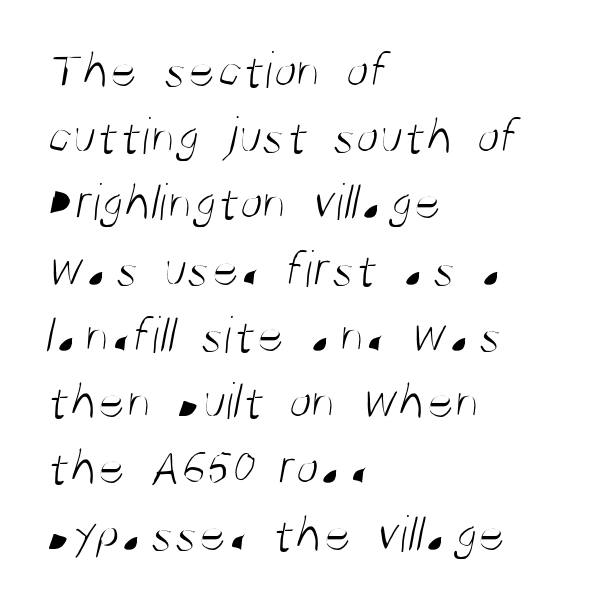
Q: Is the text bold? A: No.
Q: Is the typeface a serif or a sans-serif typeface? A: Sans-serif.
Q: Is the text underlined? A: No.
Q: How is the paragraph aligned? A: Left-aligned.
Q: Is the spacing between letters normal or unusually wide? A: Normal.
Q: Is the spacing between lines tight, normal or loose? A: Normal.
Q: Width (condensed, normal, or wide)? A: Condensed.
Q: Stroke contrast? A: Medium.
Q: x-height? A: Large.
Q: Monospaced? A: No.
